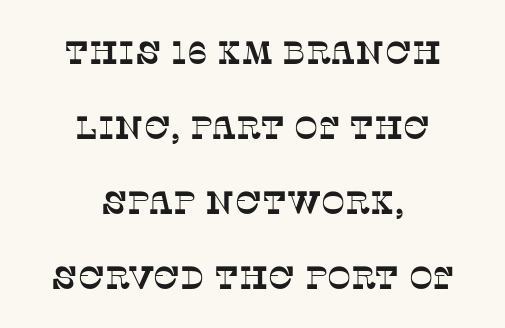
Q: Is the typeface a serif or a sans-serif typeface? A: Serif.
Q: Is the text underlined? A: No.
Q: How is the paragraph aligned? A: Centered.
Q: Is the spacing between letters normal or unusually wide? A: Normal.
Q: Is the spacing between lines tight, normal or loose? A: Loose.
Q: Width (condensed, normal, or wide)? A: Normal.
Q: Stroke contrast? A: Low.
Q: x-height? A: Large.
Q: Monospaced? A: No.
